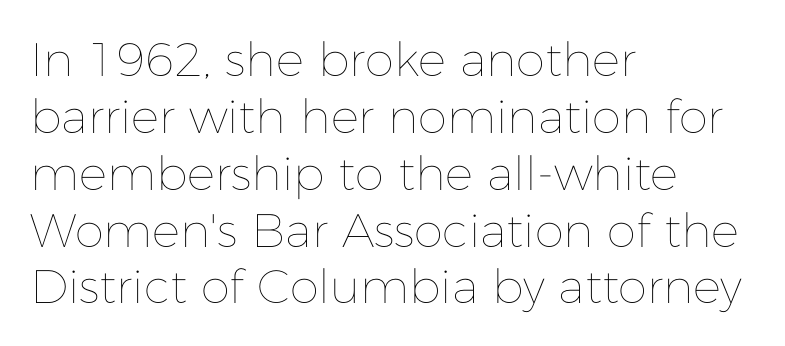
{"italic": "no", "bold": "no", "weight": "thin", "width": "normal", "stroke_contrast": "low", "x_height": "medium", "monospaced": "no", "underline": "no", "align": "left", "line_spacing_ratio": 1.21, "letter_spacing": "normal", "letter_spacing_em": 0.0, "glyph_px": 47}
